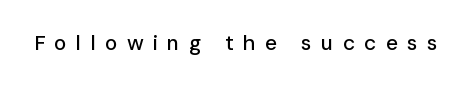
The image shows 21 px text type, upright; set unusually wide letter spacing (+0.44 em), not underlined.
